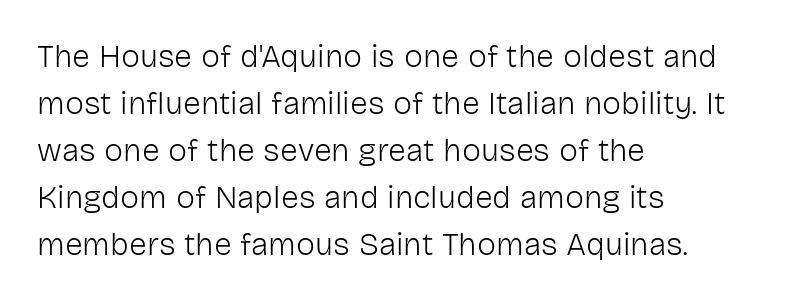
Q: Is the text bold? A: No.
Q: Is the text italic (slanted)? A: No, it is upright.
Q: Is the typeface a serif or a sans-serif typeface? A: Sans-serif.
Q: Is the text underlined? A: No.
Q: How is the paragraph aligned? A: Left-aligned.
Q: Is the spacing between letters normal or unusually wide? A: Normal.
Q: Is the spacing between lines tight, normal or loose? A: Normal.
Q: Width (condensed, normal, or wide)? A: Normal.
Q: Stroke contrast? A: Low.
Q: x-height? A: Medium.
Q: Monospaced? A: No.
